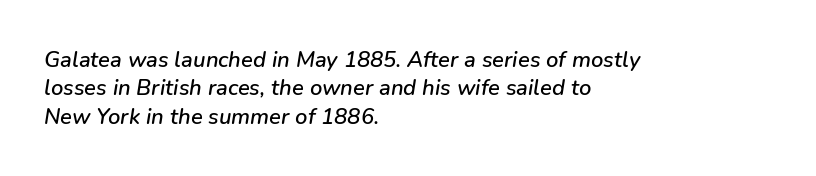
The image shows 22 px text type, italic (leaning right); set left-aligned, normal line spacing (1.29x), normal letter spacing, not underlined.
